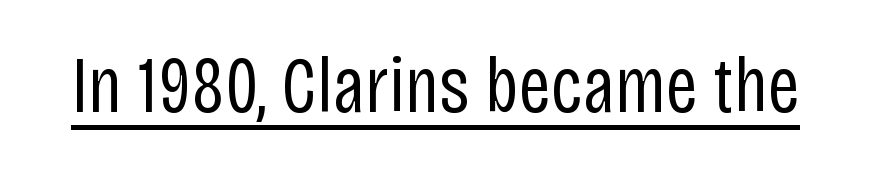
Beneath each row of characters lies a ruled line. Font category for this specimen: sans-serif. The horizontal fit of the characters is conventional and even. Quick note: not italic, upright.
